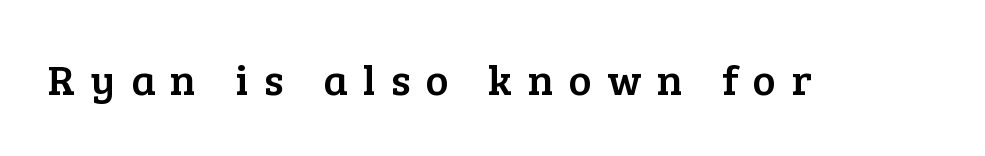
Q: Is the text italic (slanted)? A: No, it is upright.
Q: Is the typeface a serif or a sans-serif typeface? A: Serif.
Q: Is the text underlined? A: No.
Q: Is the spacing between letters normal or unusually wide? A: Unusually wide.
Q: Width (condensed, normal, or wide)? A: Normal.
Q: Stroke contrast? A: Low.
Q: x-height? A: Medium.
Q: Monospaced? A: No.
